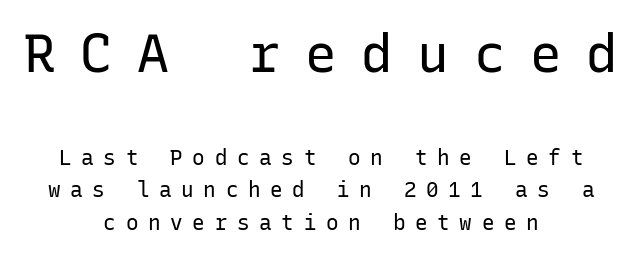
The image shows 53 px regular-weight sans-serif type, upright, monospaced; set centered, normal line spacing (1.54x), unusually wide letter spacing (+0.46 em), not underlined; the first (top) block is 2.52x larger; low stroke contrast and a medium x-height.
